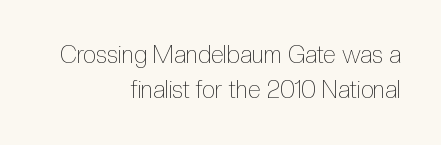
Q: Is the text bold? A: No.
Q: Is the text italic (slanted)? A: No, it is upright.
Q: Is the text underlined? A: No.
Q: How is the paragraph aligned? A: Right-aligned.
Q: Is the spacing between letters normal or unusually wide? A: Normal.
Q: Is the spacing between lines tight, normal or loose? A: Normal.
